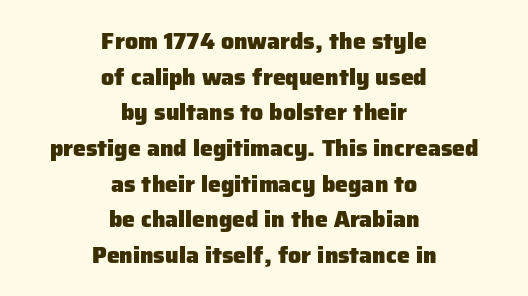
Q: Is the text bold? A: Yes.
Q: Is the text italic (slanted)? A: No, it is upright.
Q: Is the text underlined? A: No.
Q: How is the paragraph aligned? A: Centered.
Q: Is the spacing between letters normal or unusually wide? A: Normal.
Q: Is the spacing between lines tight, normal or loose? A: Normal.
